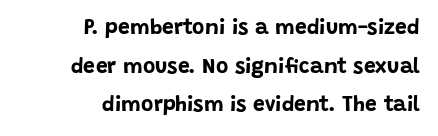
Q: Is the text bold? A: Yes.
Q: Is the text italic (slanted)? A: No, it is upright.
Q: Is the text underlined? A: No.
Q: How is the paragraph aligned? A: Right-aligned.
Q: Is the spacing between letters normal or unusually wide? A: Normal.
